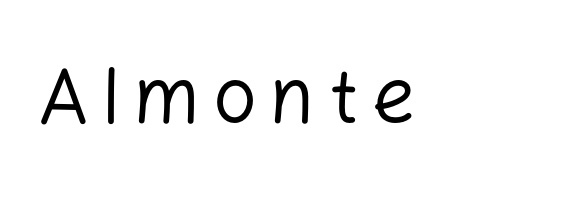
The typeface has the unassuming heft of standard copy or less. Where is the straight margin? On the left. Decoration check: the copy has no underline. The passage shown is typed in a proportional face where columns would drift.
